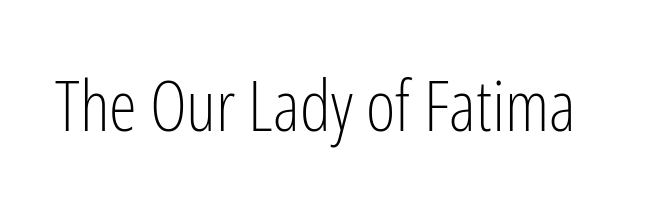
{"serif": "no", "italic": "no", "bold": "no", "weight": "light", "width": "condensed", "stroke_contrast": "low", "x_height": "medium", "monospaced": "no", "underline": "no", "letter_spacing": "normal", "letter_spacing_em": 0.0, "glyph_px": 71}
